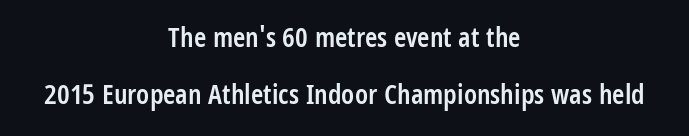
The image shows 28 px semibold, condensed sans-serif type, upright; set centered, loose line spacing (2.03x), normal letter spacing, not underlined; low stroke contrast and a large x-height.
